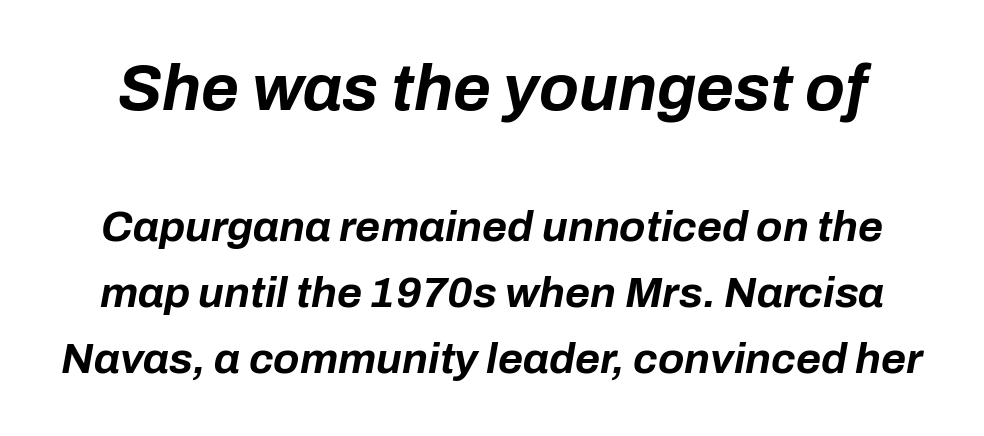
The glyphs have the mass of a bold cut. How would I describe the line gaps? Plain and ordinary. The line texture is even and compact thanks to regular tracking. Emphasis-style slanted type is in use.
